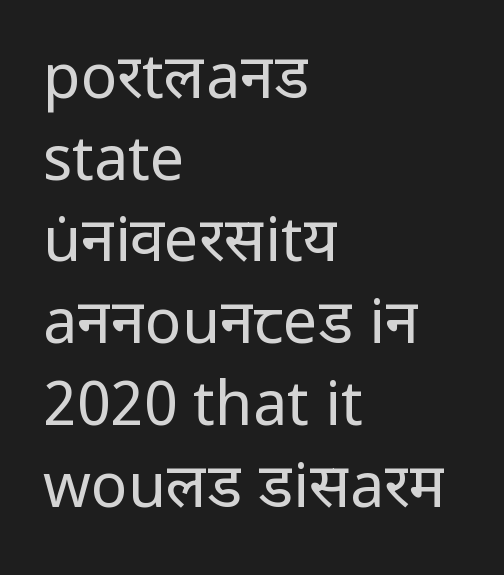
{"serif": "no", "italic": "no", "bold": "no", "weight": "regular", "width": "normal", "stroke_contrast": "low", "x_height": "medium", "monospaced": "no", "underline": "no", "align": "left", "line_spacing": "normal", "line_spacing_ratio": 1.34, "letter_spacing": "normal", "letter_spacing_em": 0.0, "glyph_px": 61}
